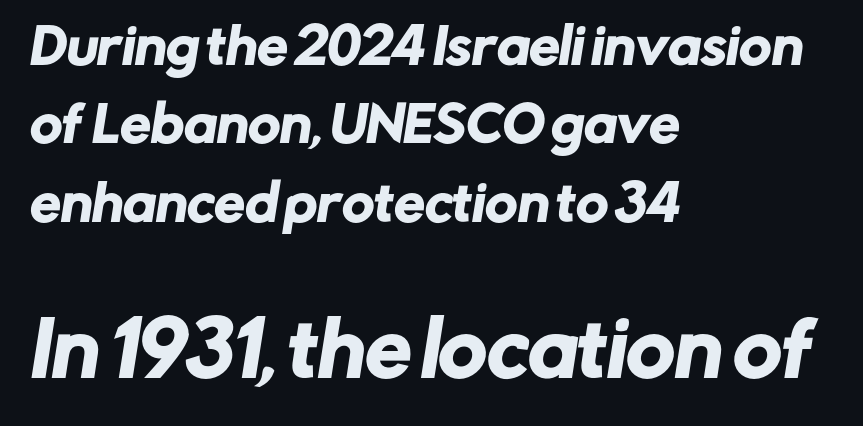
Q: Is the typeface a serif or a sans-serif typeface? A: Sans-serif.
Q: Is the text underlined? A: No.
Q: How is the paragraph aligned? A: Left-aligned.
Q: Is the spacing between letters normal or unusually wide? A: Normal.
Q: Is the spacing between lines tight, normal or loose? A: Normal.
Q: Which block of text is set in a larger size, the first (top) or the second (bottom)? A: The second (bottom) one.
Q: Width (condensed, normal, or wide)? A: Normal.
Q: Stroke contrast? A: Low.
Q: x-height? A: Medium.
Q: Monospaced? A: No.
